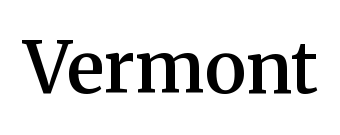
Q: Is the text bold? A: Semi-bold.
Q: Is the text italic (slanted)? A: No, it is upright.
Q: Is the typeface a serif or a sans-serif typeface? A: Serif.
Q: Is the text underlined? A: No.
Q: Is the spacing between letters normal or unusually wide? A: Normal.
Q: Width (condensed, normal, or wide)? A: Normal.
Q: Stroke contrast? A: Medium.
Q: x-height? A: Medium.
Q: Monospaced? A: No.
